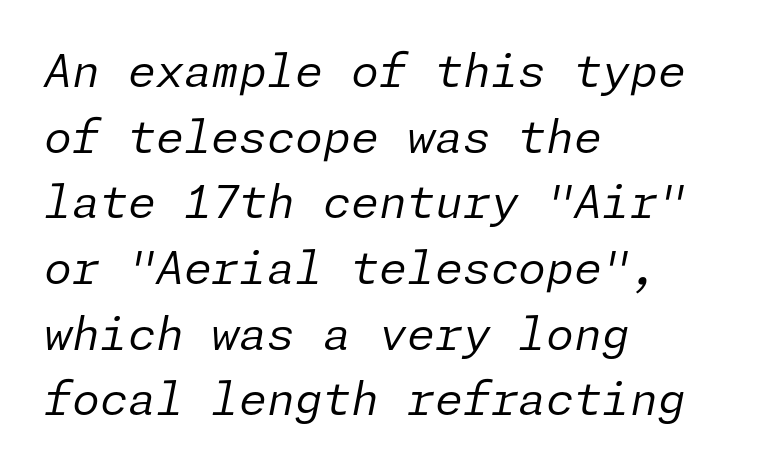
Baseline-to-baseline distance is the conventional proportion of letter height. A typesetter would call this zero additional tracking. The strokes carry an ordinary text weight at most. Underline: absent. Notice how the stems are inclined rather than vertical — that's the hallmark of italics. The ragged edge is on the right, which tells us the setting is flush left.
